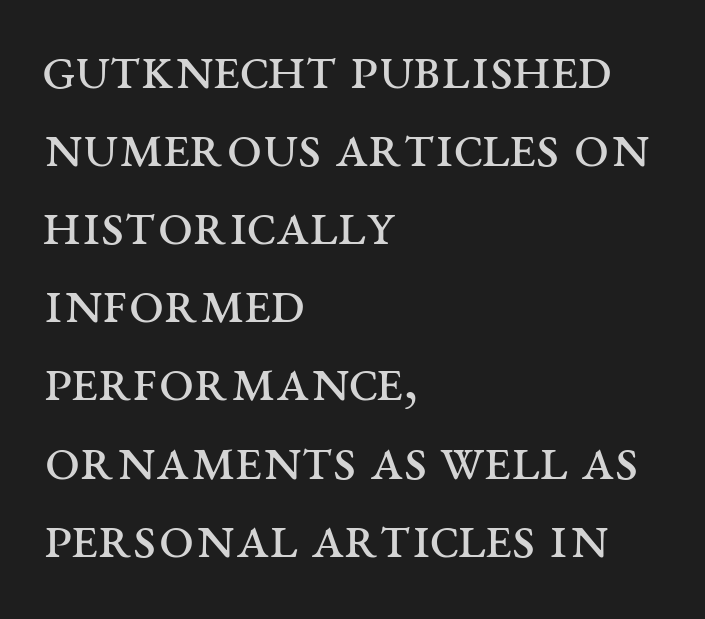
{"serif": "yes", "italic": "no", "bold": "no", "weight": "regular", "width": "wide", "stroke_contrast": "medium", "x_height": "large", "monospaced": "no", "underline": "no", "align": "left", "line_spacing_ratio": 1.24, "letter_spacing": "normal", "letter_spacing_em": 0.0, "glyph_px": 63}
